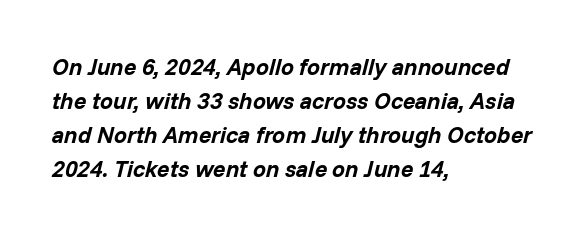
Q: Is the text bold? A: Yes.
Q: Is the text italic (slanted)? A: Yes, it leans right by about 14 degrees.
Q: Is the text underlined? A: No.
Q: How is the paragraph aligned? A: Left-aligned.
Q: Is the spacing between letters normal or unusually wide? A: Normal.
Q: Is the spacing between lines tight, normal or loose? A: Normal.
